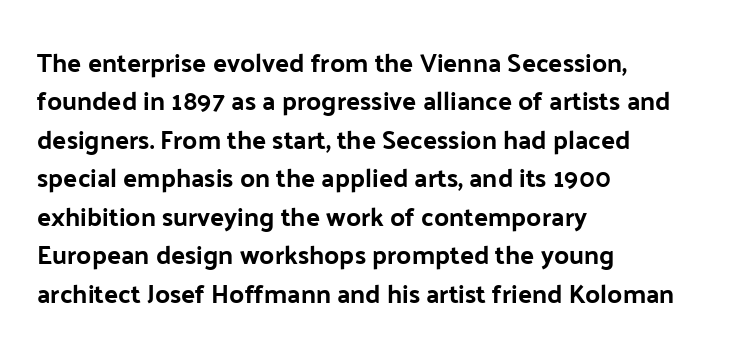
Q: Is the text italic (slanted)? A: No, it is upright.
Q: Is the text underlined? A: No.
Q: How is the paragraph aligned? A: Left-aligned.
Q: Is the spacing between letters normal or unusually wide? A: Normal.
Q: Is the spacing between lines tight, normal or loose? A: Normal.
